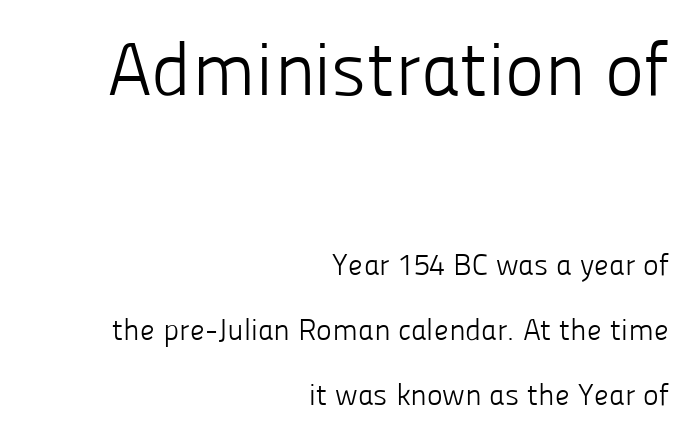
Q: Is the text bold? A: No.
Q: Is the text italic (slanted)? A: No, it is upright.
Q: Is the typeface a serif or a sans-serif typeface? A: Sans-serif.
Q: Is the text underlined? A: No.
Q: How is the paragraph aligned? A: Right-aligned.
Q: Is the spacing between letters normal or unusually wide? A: Normal.
Q: Is the spacing between lines tight, normal or loose? A: Loose.
Q: Which block of text is set in a larger size, the first (top) or the second (bottom)? A: The first (top) one.
Q: Width (condensed, normal, or wide)? A: Normal.
Q: Stroke contrast? A: Low.
Q: x-height? A: Medium.
Q: Monospaced? A: No.
